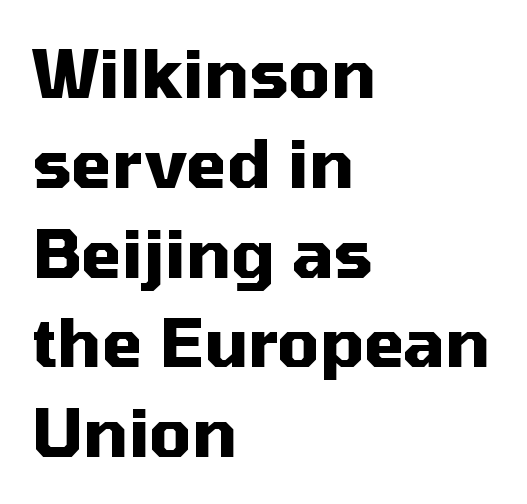
Q: Is the text bold? A: Yes.
Q: Is the text italic (slanted)? A: No, it is upright.
Q: Is the typeface a serif or a sans-serif typeface? A: Sans-serif.
Q: Is the text underlined? A: No.
Q: How is the paragraph aligned? A: Left-aligned.
Q: Is the spacing between letters normal or unusually wide? A: Normal.
Q: Is the spacing between lines tight, normal or loose? A: Normal.
Q: Width (condensed, normal, or wide)? A: Normal.
Q: Stroke contrast? A: Medium.
Q: x-height? A: Medium.
Q: Monospaced? A: No.
